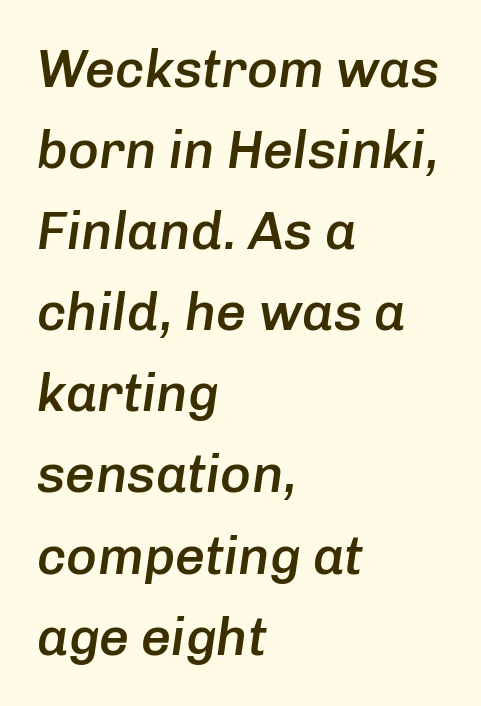
A bare baseline throughout the passage. Spacing verdict: proportional, widths tailored to each character. Look at the tracking — it's just the regular setting, nothing added. A typesetter would call this leading conventional body-copy spacing. The strokes are fattened partway — semibold, not bold.
